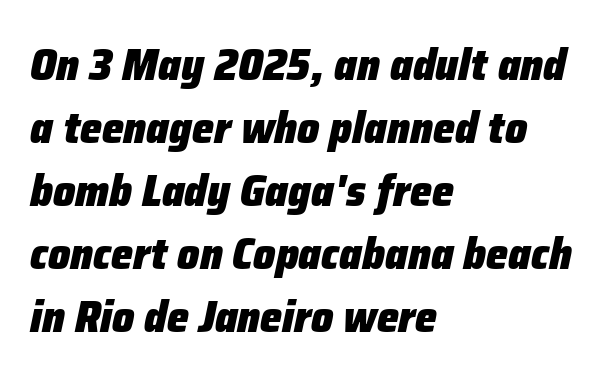
Q: Is the text bold? A: Yes.
Q: Is the text italic (slanted)? A: Yes, it leans right by about 12 degrees.
Q: Is the text underlined? A: No.
Q: How is the paragraph aligned? A: Left-aligned.
Q: Is the spacing between letters normal or unusually wide? A: Normal.
Q: Is the spacing between lines tight, normal or loose? A: Normal.
Q: Width (condensed, normal, or wide)? A: Normal.
Q: Stroke contrast? A: Low.
Q: x-height? A: Medium.
Q: Monospaced? A: No.
